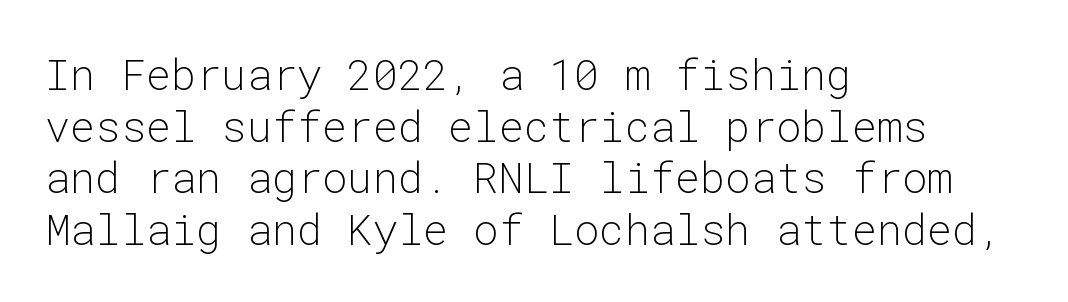
Q: Is the text bold? A: No.
Q: Is the text italic (slanted)? A: No, it is upright.
Q: Is the typeface a serif or a sans-serif typeface? A: Sans-serif.
Q: Is the text underlined? A: No.
Q: How is the paragraph aligned? A: Left-aligned.
Q: Is the spacing between letters normal or unusually wide? A: Normal.
Q: Width (condensed, normal, or wide)? A: Normal.
Q: Stroke contrast? A: Low.
Q: x-height? A: Medium.
Q: Monospaced? A: Yes.
